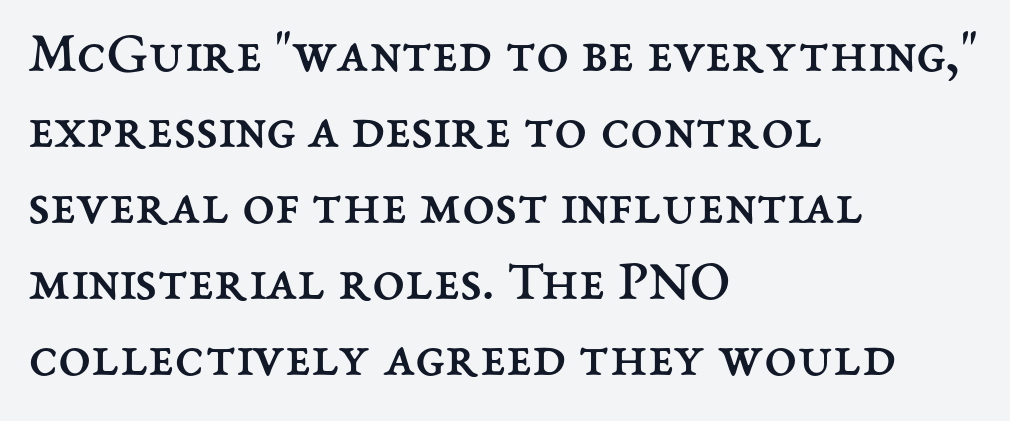
Think of a printed novel: that variable character pitch is what you see here. A typesetter would call this zero additional tracking. Quick note: not italic, upright. The area under the type is left untouched. Is there much room between lines? A standard amount, neither cramped nor airy.
